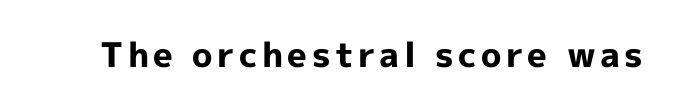
{"serif": "no", "italic": "no", "bold": "yes", "weight": "bold", "width": "normal", "x_height": "medium", "monospaced": "no", "underline": "no", "glyph_px": 34}
